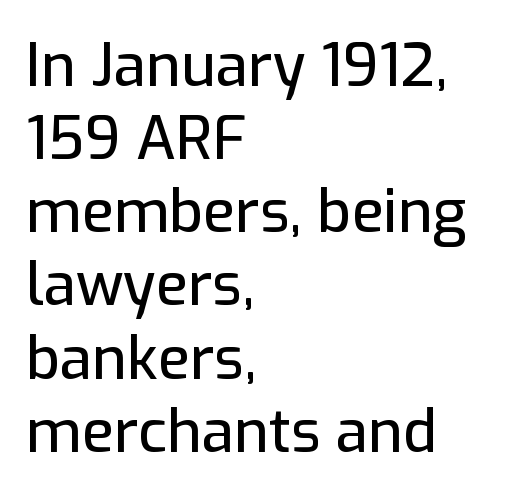
The area under the type is left untouched. The tracking reads as untouched default to a designer's eye. To sum up the face: it is a sans, with no serifs. A student would call this left alignment; a typographer would say flush left, rag right. Character widths vary here, with narrow letters taking less room than wide ones. The axis of the letterforms is exactly vertical.
